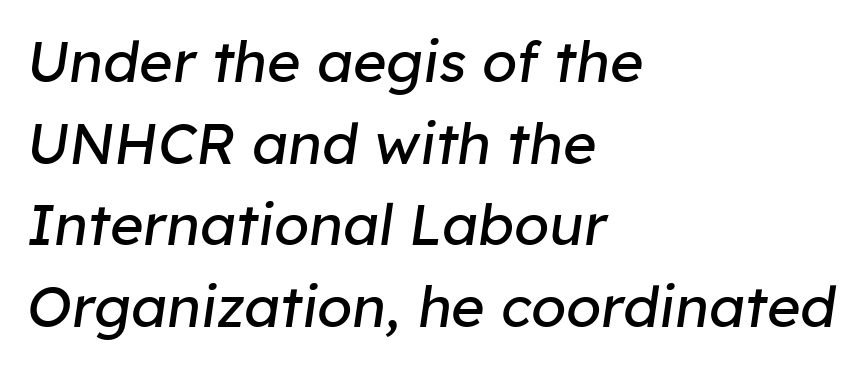
Vertically, the passage feels balanced, rows spaced as you'd expect. Nobody drew a line under any word here. The specimen reads as italic at a glance. The face used here is proportionally spaced, like ordinary book or web type. The font sits on the lighter half of the weight spectrum, regular included.
